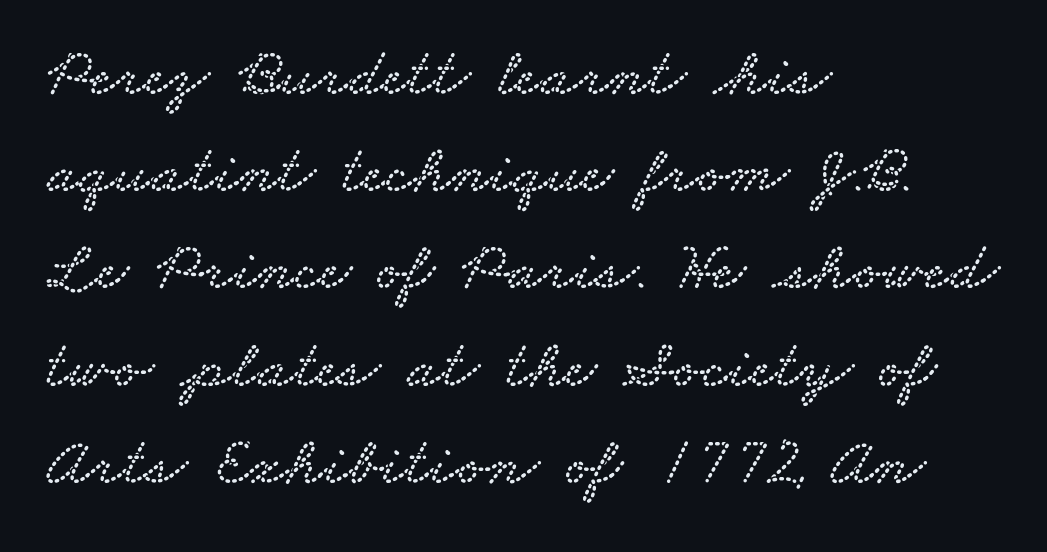
{"serif": "yes", "width": "wide", "stroke_contrast": "low", "x_height": "small", "monospaced": "no", "underline": "no", "align": "left", "line_spacing": "normal", "line_spacing_ratio": 1.43, "letter_spacing": "normal", "letter_spacing_em": 0.0, "glyph_px": 68}
